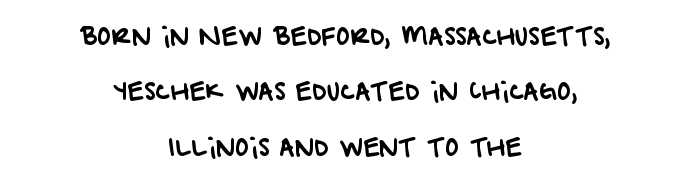
Centered paragraph, ragged on both sides. Rows of type keep a wide berth in the vertical direction. What stands out about the letter spacing? Nothing — it is the standard amount. The passage shown is not underscored anywhere.
